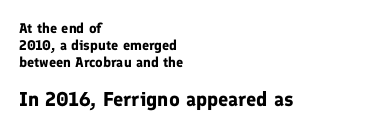
Q: Is the text bold? A: Yes.
Q: Is the text italic (slanted)? A: No, it is upright.
Q: Is the text underlined? A: No.
Q: How is the paragraph aligned? A: Left-aligned.
Q: Is the spacing between letters normal or unusually wide? A: Normal.
Q: Which block of text is set in a larger size, the first (top) or the second (bottom)? A: The second (bottom) one.
